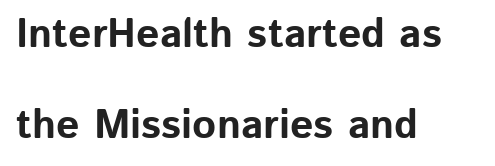
Where is the straight margin? On the left. The gap between lines stays unmarked. Its strokes are broad and dark, the hallmark of bold type. Stroke terminals: plain, sans-serif. These lines keep a tight, regular rhythm from letter to letter.
